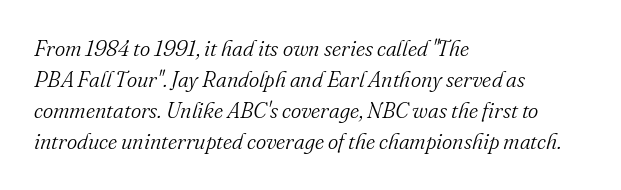
The image shows 22 px text type, italic (leaning right); set left-aligned, normal line spacing (1.41x), normal letter spacing, not underlined.
